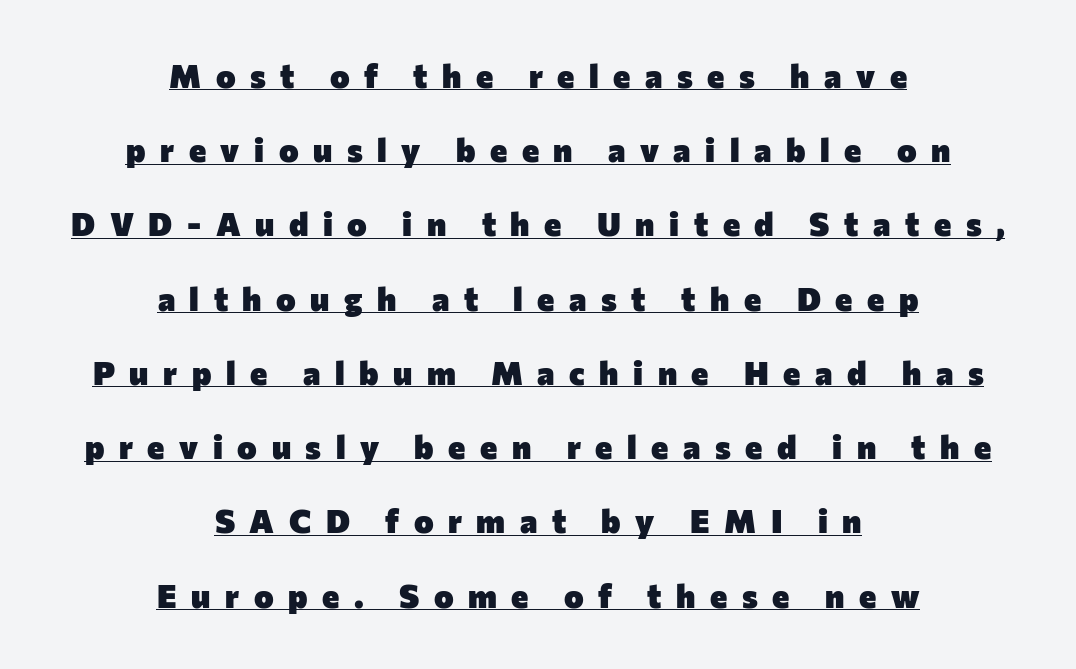
The image shows 33 px heavy sans-serif type, upright; set centered, loose line spacing (2.25x), unusually wide letter spacing (+0.44 em), underlined; low stroke contrast and a medium x-height.
